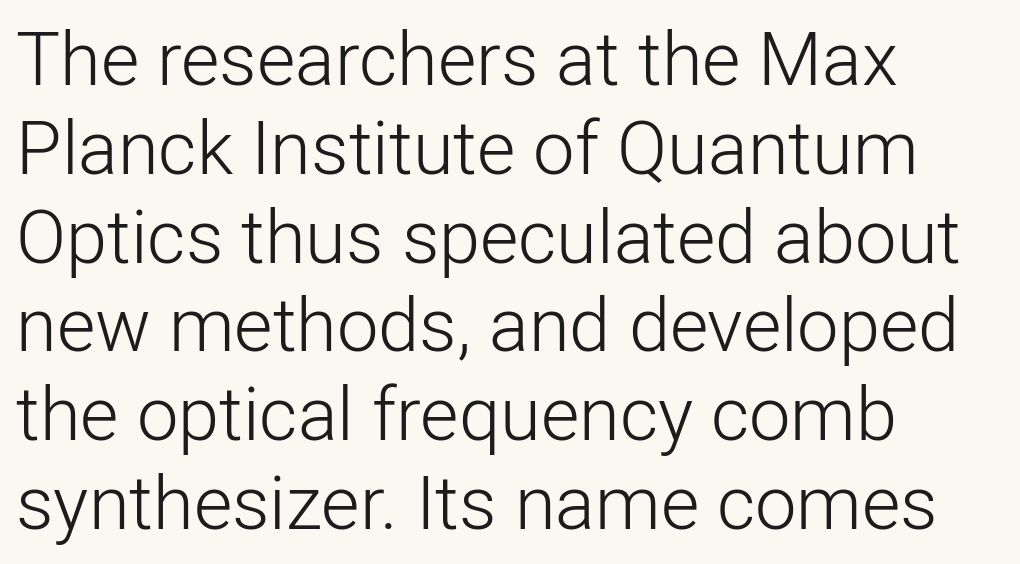
Q: Is the text bold? A: No.
Q: Is the text italic (slanted)? A: No, it is upright.
Q: Is the typeface a serif or a sans-serif typeface? A: Sans-serif.
Q: Is the text underlined? A: No.
Q: How is the paragraph aligned? A: Left-aligned.
Q: Is the spacing between letters normal or unusually wide? A: Normal.
Q: Width (condensed, normal, or wide)? A: Normal.
Q: Stroke contrast? A: Low.
Q: x-height? A: Medium.
Q: Monospaced? A: No.
